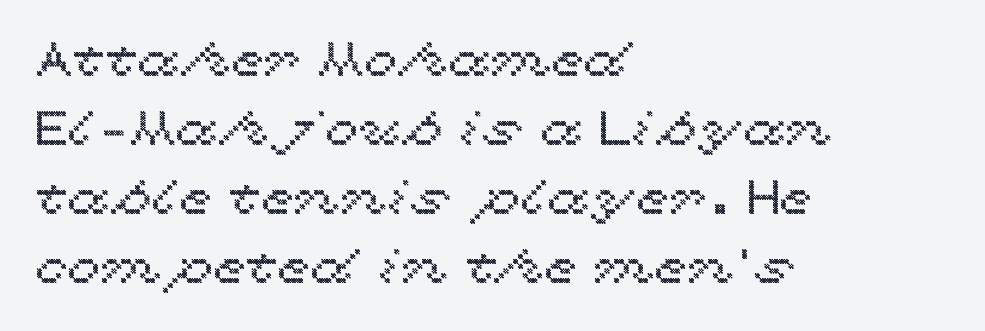
{"width": "wide", "x_height": "medium", "monospaced": "no", "underline": "no", "align": "left", "line_spacing": "normal", "line_spacing_ratio": 1.44, "letter_spacing": "normal", "letter_spacing_em": 0.0, "glyph_px": 48}
